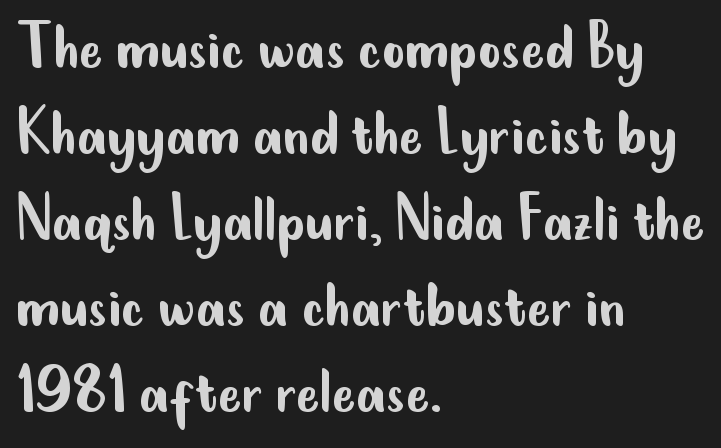
Q: Is the text bold? A: No.
Q: Is the text italic (slanted)? A: No, it is upright.
Q: Is the typeface a serif or a sans-serif typeface? A: Sans-serif.
Q: Is the text underlined? A: No.
Q: How is the paragraph aligned? A: Left-aligned.
Q: Is the spacing between letters normal or unusually wide? A: Normal.
Q: Width (condensed, normal, or wide)? A: Condensed.
Q: Stroke contrast? A: Low.
Q: x-height? A: Small.
Q: Monospaced? A: No.
